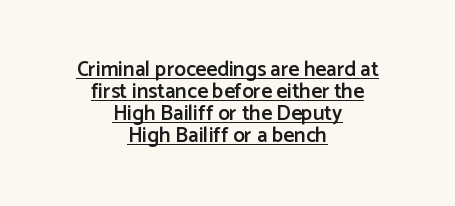
Q: Is the text bold? A: Semi-bold.
Q: Is the text italic (slanted)? A: No, it is upright.
Q: Is the text underlined? A: Yes.
Q: How is the paragraph aligned? A: Centered.
Q: Is the spacing between letters normal or unusually wide? A: Normal.
Q: Is the spacing between lines tight, normal or loose? A: Tight.
